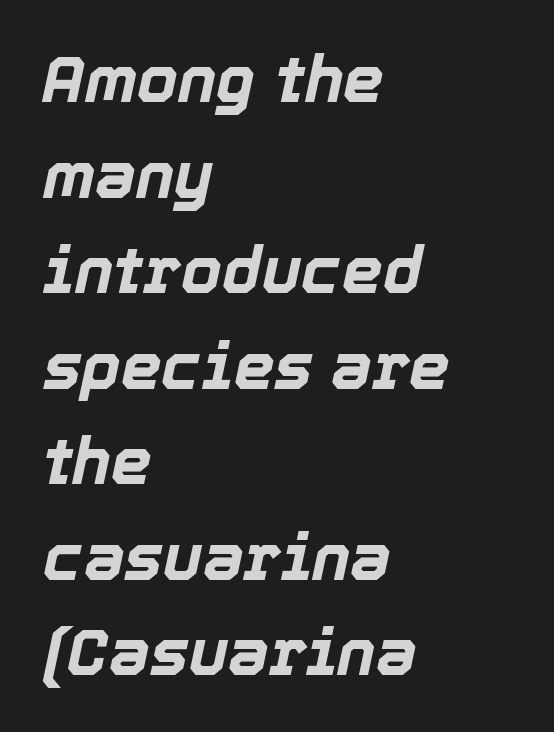
{"italic": "yes", "lean": "right", "slant_degrees": 12, "bold": "yes", "weight": "bold", "width": "normal", "x_height": "medium", "monospaced": "no", "underline": "no", "align": "left", "line_spacing": "normal", "line_spacing_ratio": 1.47, "letter_spacing": "normal", "letter_spacing_em": 0.0, "glyph_px": 65}
